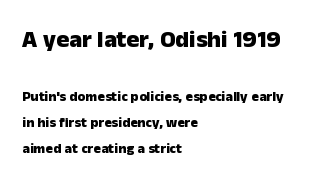
The image shows 24 px bold type, upright; set left-aligned, line spacing 1.86x, normal letter spacing, not underlined; the first (top) block is 1.71x larger.
